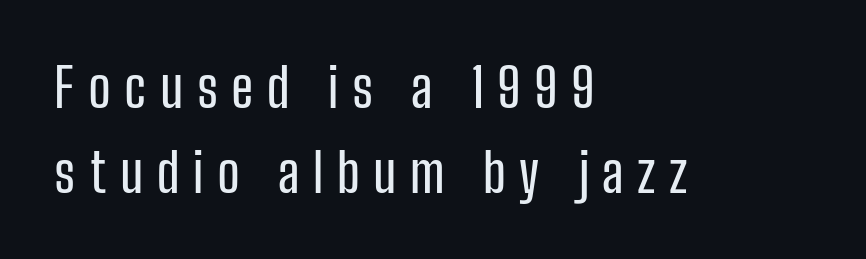
The image shows 54 px condensed sans-serif type, upright; set left-aligned, normal line spacing (1.57x), unusually wide letter spacing (+0.25 em), not underlined; low stroke contrast and a medium x-height.
